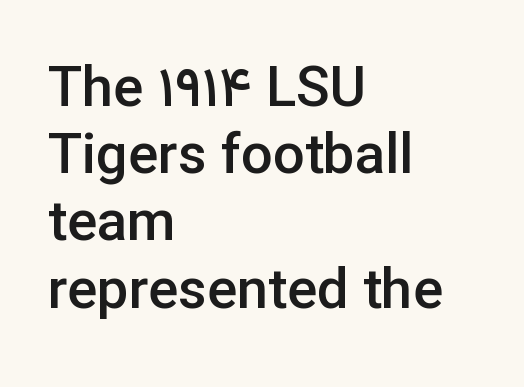
A typesetter would label this face a sans. The space beneath each line is pristine and unruled. Casual observation: everything's shoved over to the left. No extra tracking has been applied to these lines. Typesetter's note: demi weight, one step under bold. These lines are rendered in a variable-pitch font.
